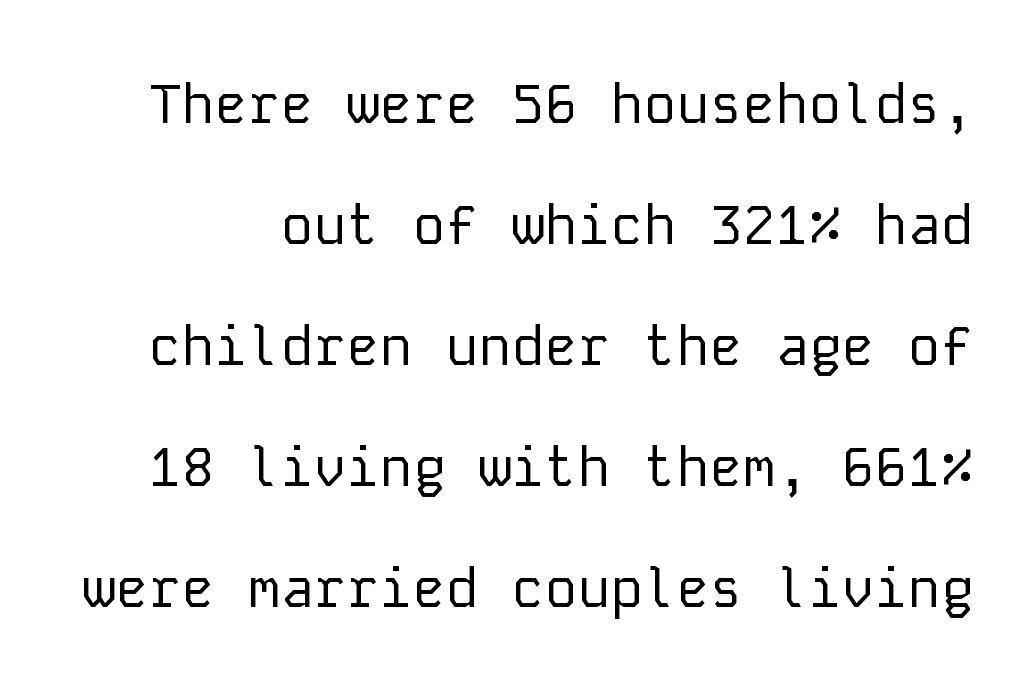
Q: Is the text bold? A: No.
Q: Is the text italic (slanted)? A: No, it is upright.
Q: Is the typeface a serif or a sans-serif typeface? A: Sans-serif.
Q: Is the text underlined? A: No.
Q: Is the spacing between letters normal or unusually wide? A: Normal.
Q: Is the spacing between lines tight, normal or loose? A: Loose.
Q: Width (condensed, normal, or wide)? A: Normal.
Q: Stroke contrast? A: Low.
Q: x-height? A: Medium.
Q: Monospaced? A: Yes.
